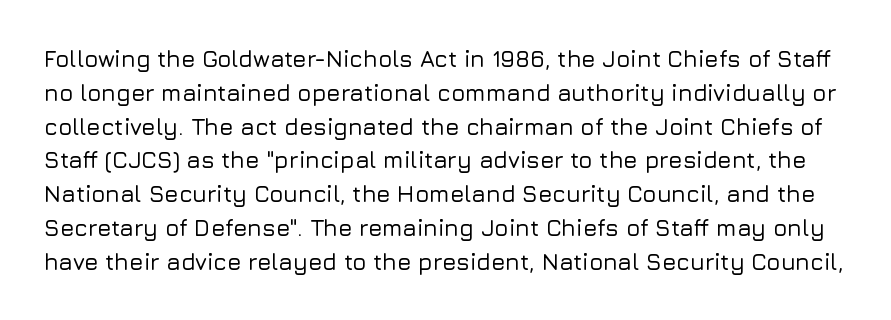
The image shows 23 px text type, upright; set normal line spacing (1.47x), normal letter spacing, not underlined.
